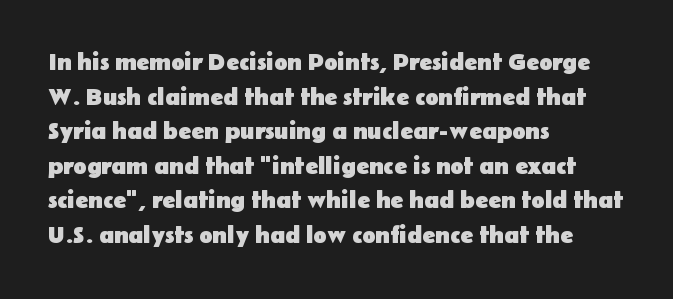
Rule under the text: the space is simply empty. Nothing unusual about the tracking: characters are spaced as the font intends. Leading: standard. This sample uses an upright cut, with every glyph sitting square on the baseline. Set as a true bold cut, around the 700 mark. Line beginnings align vertically; line endings do not.
